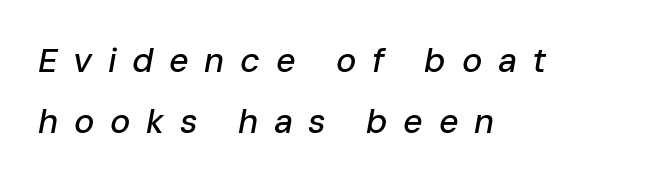
Q: Is the text italic (slanted)? A: Yes, it leans right by about 10 degrees.
Q: Is the text underlined? A: No.
Q: How is the paragraph aligned? A: Left-aligned.
Q: Is the spacing between letters normal or unusually wide? A: Unusually wide.
Q: Width (condensed, normal, or wide)? A: Normal.
Q: Stroke contrast? A: Low.
Q: x-height? A: Medium.
Q: Monospaced? A: No.
